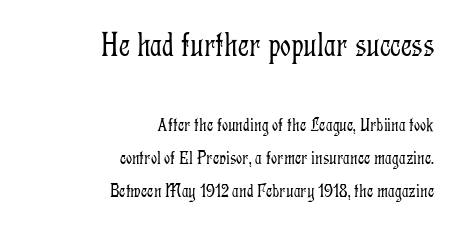
Type style note: has serifs. Reading down the block, your eye finds every line finishing at a fixed right position. Is the type heavy? It reads as light-to-regular instead. Any mark beneath the type? The region is blank. Vertical strokes here are truly vertical. This rendering leaves character spacing at its baseline value.
